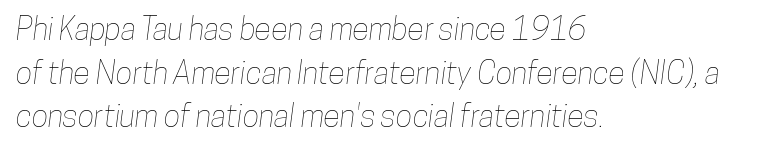
The image shows 31 px condensed type; set left-aligned, normal line spacing (1.41x), normal letter spacing, not underlined; low stroke contrast and a medium x-height.
